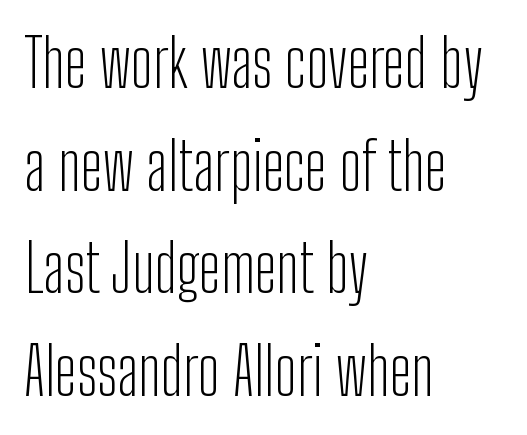
The image shows 65 px light, condensed sans-serif type, upright; set left-aligned, normal line spacing (1.58x), normal letter spacing, not underlined; low stroke contrast and a medium x-height.
